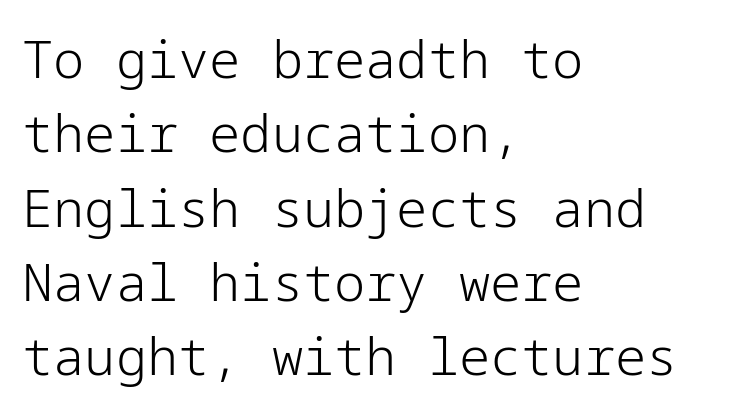
{"serif": "no", "italic": "no", "bold": "no", "weight": "light", "width": "normal", "stroke_contrast": "low", "x_height": "medium", "underline": "no", "align": "left", "line_spacing": "normal", "line_spacing_ratio": 1.43, "letter_spacing": "normal", "letter_spacing_em": 0.0, "glyph_px": 52}
